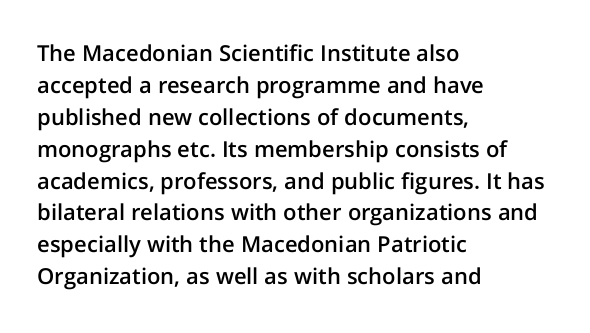
The image shows 22 px text type, upright; set left-aligned, normal line spacing (1.45x), normal letter spacing, not underlined.
